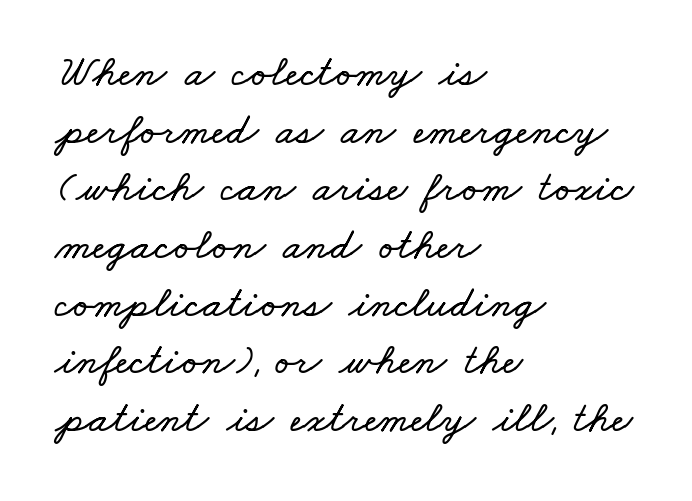
{"width": "wide", "stroke_contrast": "low", "x_height": "small", "monospaced": "no", "underline": "no", "align": "left", "line_spacing": "normal", "line_spacing_ratio": 1.31, "letter_spacing": "normal", "letter_spacing_em": 0.0, "glyph_px": 44}
